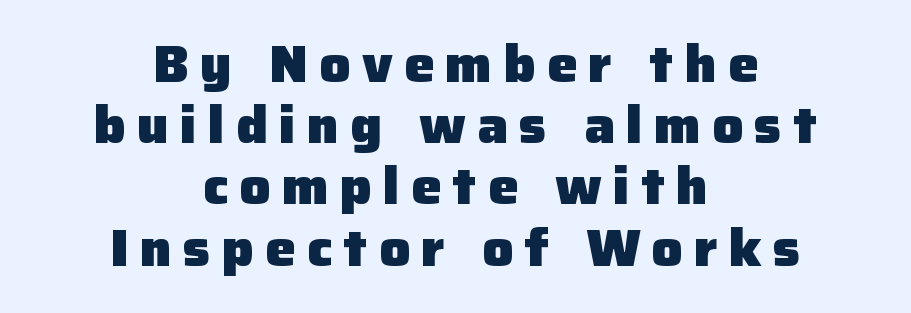
{"serif": "no", "italic": "no", "bold": "yes", "weight": "heavy", "width": "normal", "stroke_contrast": "low", "x_height": "medium", "monospaced": "no", "underline": "no", "align": "center", "line_spacing_ratio": 1.2, "letter_spacing": "wide", "letter_spacing_em": 0.22, "glyph_px": 51}
